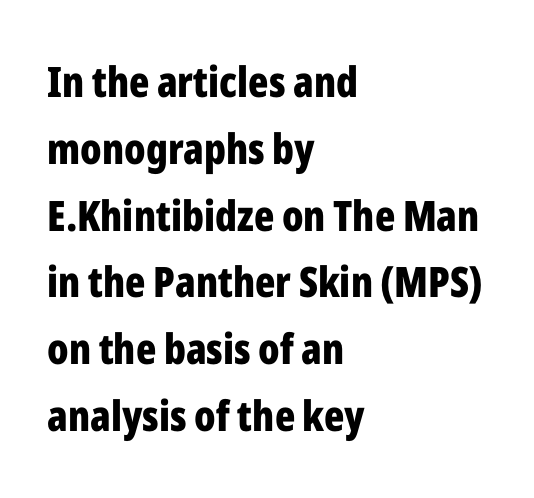
Q: Is the text bold? A: Yes.
Q: Is the text italic (slanted)? A: No, it is upright.
Q: Is the typeface a serif or a sans-serif typeface? A: Sans-serif.
Q: Is the text underlined? A: No.
Q: How is the paragraph aligned? A: Left-aligned.
Q: Is the spacing between letters normal or unusually wide? A: Normal.
Q: Is the spacing between lines tight, normal or loose? A: Normal.
Q: Width (condensed, normal, or wide)? A: Condensed.
Q: Stroke contrast? A: Low.
Q: x-height? A: Medium.
Q: Monospaced? A: No.
